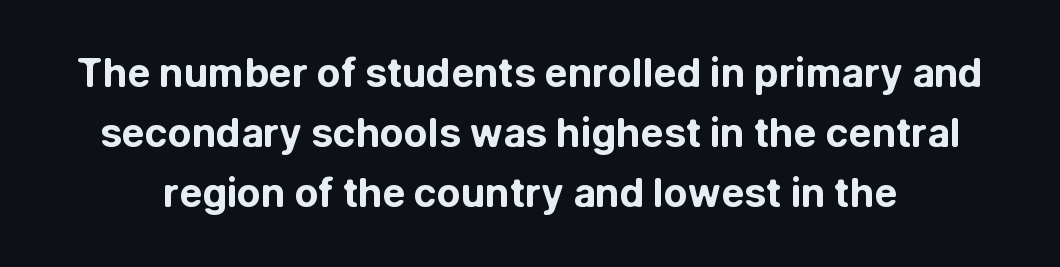
Nobody touched the tracking dial on this one. The gap between lines stays unmarked. Character widths vary here, with narrow letters taking less room than wide ones. Check where the strokes stop: nothing finishes them off — pure sans. Strong, thick strokes mark this as bold type. Quick note: interline space is typical.
